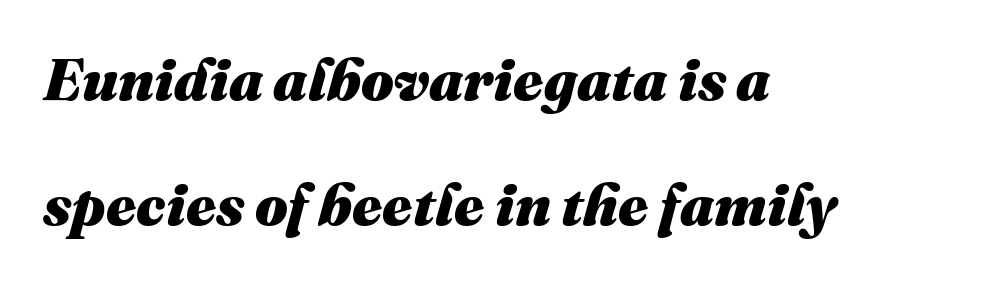
Q: Is the text bold? A: Yes.
Q: Is the text italic (slanted)? A: Yes, it leans right by about 16 degrees.
Q: Is the text underlined? A: No.
Q: How is the paragraph aligned? A: Left-aligned.
Q: Is the spacing between letters normal or unusually wide? A: Normal.
Q: Is the spacing between lines tight, normal or loose? A: Loose.
Q: Width (condensed, normal, or wide)? A: Normal.
Q: Stroke contrast? A: Medium.
Q: x-height? A: Medium.
Q: Monospaced? A: No.
